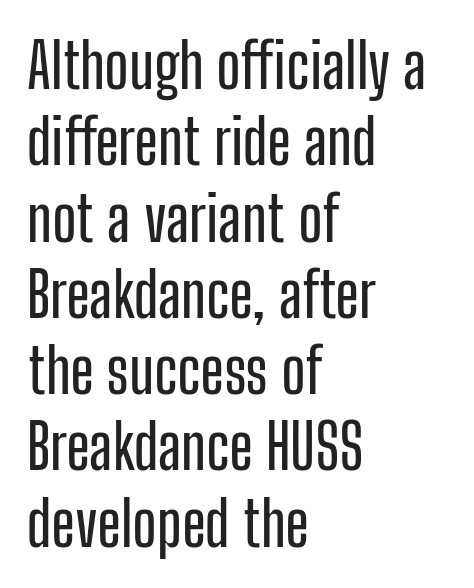
Letterform terminals end flat and unadorned throughout the passage. In CSS terms this would be text-align: left. Nope, not italic — everything's standing straight. Spacing verdict: proportional, widths tailored to each character.
